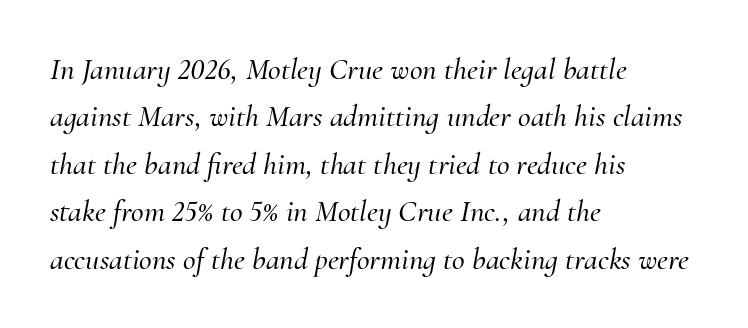
The face used here is seriffed, in the tradition of book romans. Caption: multi-line text, flush left, ragged right. A typesetter would call this leading conventional body-copy spacing. A typesetter would call this proportional, since set widths differ per character. Here the glyphs are tracked normally, forming tight word shapes. This sample uses an oblique cut, with every glyph tilted off the vertical.
